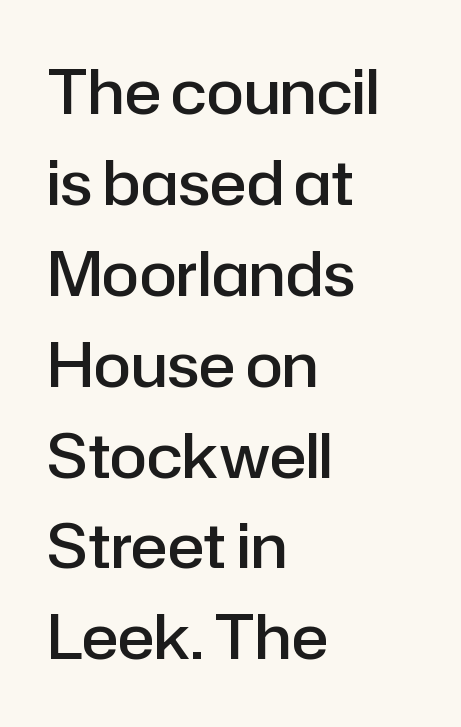
Is this a fixed-width face? No — the glyphs have proportional, varying widths. The string is rendered with underlining switched off. Compared with an ordinary text face, these strokes are moderately heavier — a semibold. Characters remain perfectly vertical along every line. Each word holds together tightly as a unit, with standard inter-letter gaps.
